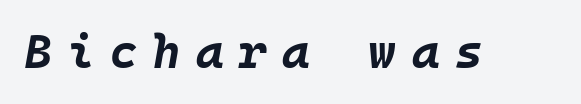
The face used here has a pronounced slope to its letters. Weight: bold. Honestly, there is no underline to notice here at all. The gaps between neighbouring characters are conspicuously large. The face used here is monospaced, like something from a code editor.
